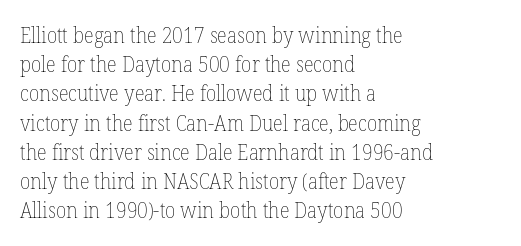
The image shows 21 px text type, upright; set left-aligned, normal line spacing (1.39x), normal letter spacing, not underlined.
